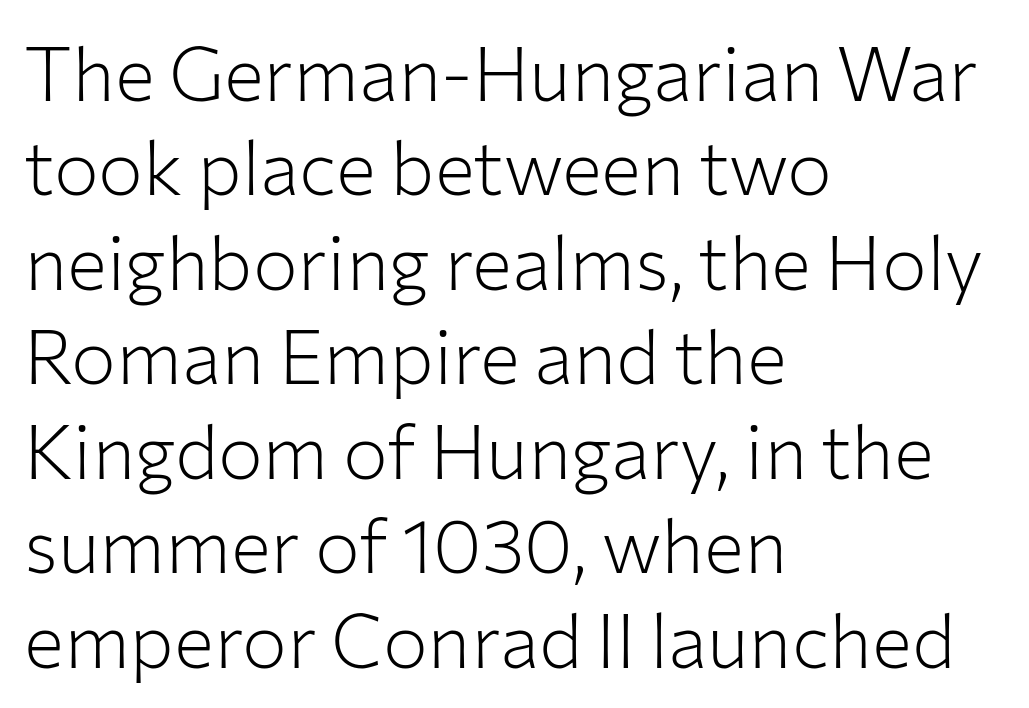
{"serif": "no", "italic": "no", "bold": "no", "weight": "light", "width": "normal", "stroke_contrast": "low", "x_height": "medium", "monospaced": "no", "underline": "no", "align": "left", "line_spacing": "normal", "line_spacing_ratio": 1.26, "letter_spacing": "normal", "letter_spacing_em": 0.0, "glyph_px": 75}
